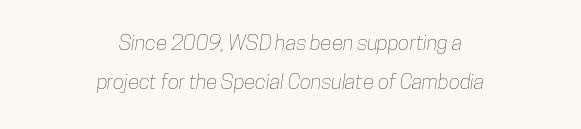
Spacing between characters is what you'd get straight out of the box. The zone under the glyphs is completely vacant. Alignment: centered.
